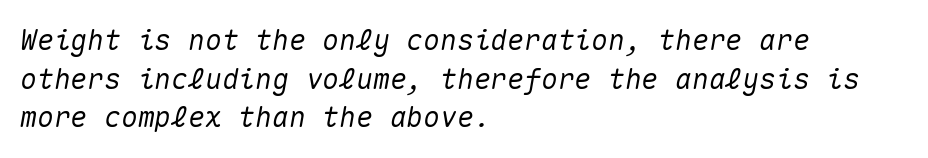
Q: Is the text italic (slanted)? A: Yes, it leans right by about 10 degrees.
Q: Is the text underlined? A: No.
Q: How is the paragraph aligned? A: Left-aligned.
Q: Is the spacing between letters normal or unusually wide? A: Normal.
Q: Is the spacing between lines tight, normal or loose? A: Normal.
Q: Width (condensed, normal, or wide)? A: Normal.
Q: Stroke contrast? A: Medium.
Q: x-height? A: Medium.
Q: Monospaced? A: Yes.
